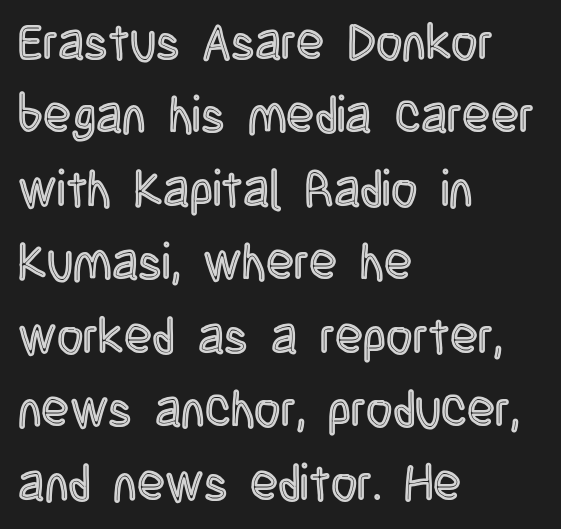
Q: Is the text italic (slanted)? A: No, it is upright.
Q: Is the text underlined? A: No.
Q: How is the paragraph aligned? A: Left-aligned.
Q: Is the spacing between letters normal or unusually wide? A: Normal.
Q: Is the spacing between lines tight, normal or loose? A: Normal.
Q: Width (condensed, normal, or wide)? A: Condensed.
Q: x-height? A: Large.
Q: Monospaced? A: No.
